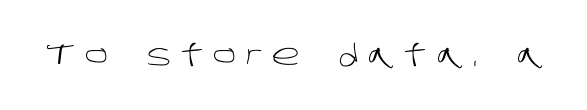
Q: Is the text bold? A: No.
Q: Is the typeface a serif or a sans-serif typeface? A: Sans-serif.
Q: Is the text underlined? A: No.
Q: Is the spacing between letters normal or unusually wide? A: Unusually wide.
Q: Width (condensed, normal, or wide)? A: Normal.
Q: Stroke contrast? A: Low.
Q: x-height? A: Large.
Q: Monospaced? A: No.
